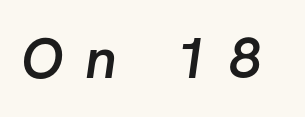
The image shows 57 px semibold sans-serif type; set unusually wide letter spacing (+0.38 em), not underlined; low stroke contrast and a medium x-height.
